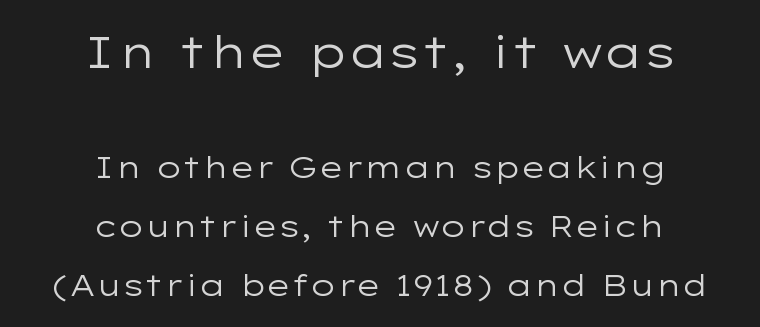
Are there feet on the stems? There aren't — it's a sans. You can tell it's not italic because the verticals are truly vertical. Proportional: the letters do not fall into vertical columns. A bare baseline throughout the passage. The block sitting higher on the canvas is the one with enlarged characters. Notice the wide empty band between every row — that's loose leading.
